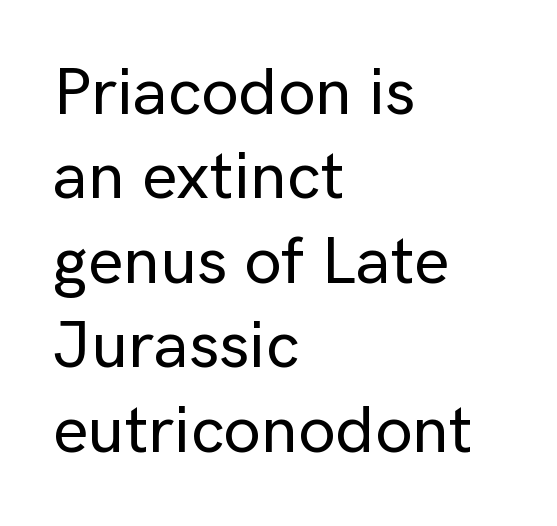
{"serif": "no", "italic": "no", "width": "normal", "stroke_contrast": "low", "x_height": "medium", "monospaced": "no", "underline": "no", "align": "left", "line_spacing": "normal", "line_spacing_ratio": 1.26, "letter_spacing": "normal", "letter_spacing_em": 0.0, "glyph_px": 67}
